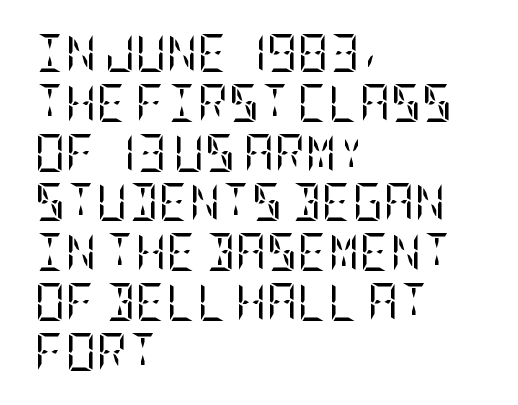
Vertical strokes here are truly vertical. If you drew a ruler down the left edge, every line would touch it. The letterforms sit at book weight or below. The rendering shows small feet on the letterforms — a serif design. The rows are spaced the way most documents space them. A typesetter would call this zero additional tracking.
